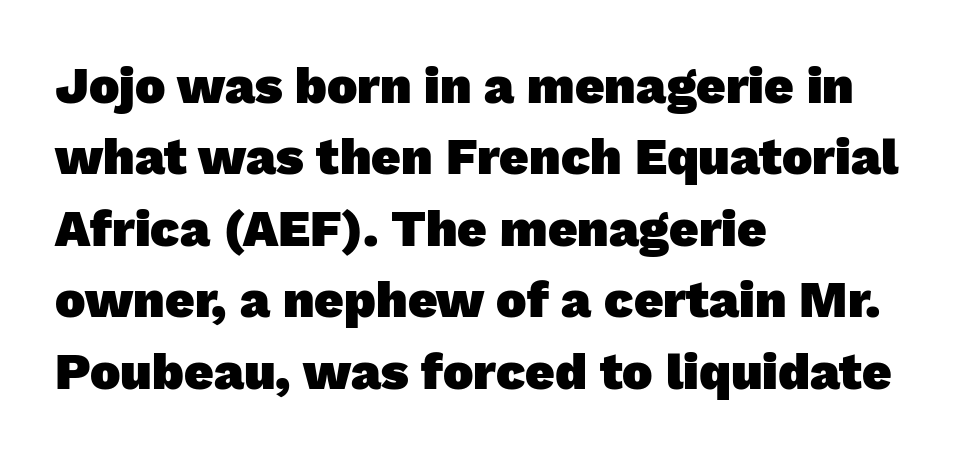
{"serif": "no", "bold": "yes", "weight": "heavy", "width": "normal", "stroke_contrast": "low", "x_height": "medium", "monospaced": "no", "underline": "no", "align": "left", "line_spacing": "normal", "line_spacing_ratio": 1.4, "letter_spacing": "normal", "letter_spacing_em": 0.0, "glyph_px": 51}
